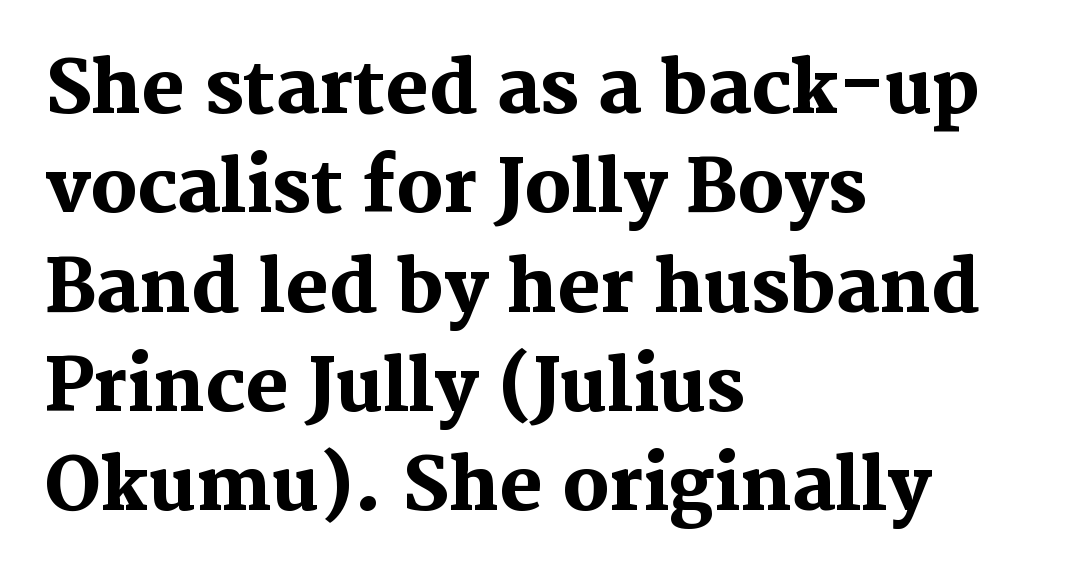
{"serif": "yes", "italic": "no", "bold": "yes", "weight": "heavy", "width": "normal", "stroke_contrast": "medium", "x_height": "medium", "monospaced": "no", "underline": "no", "align": "left", "line_spacing": "normal", "line_spacing_ratio": 1.38, "letter_spacing": "normal", "letter_spacing_em": 0.0, "glyph_px": 72}
